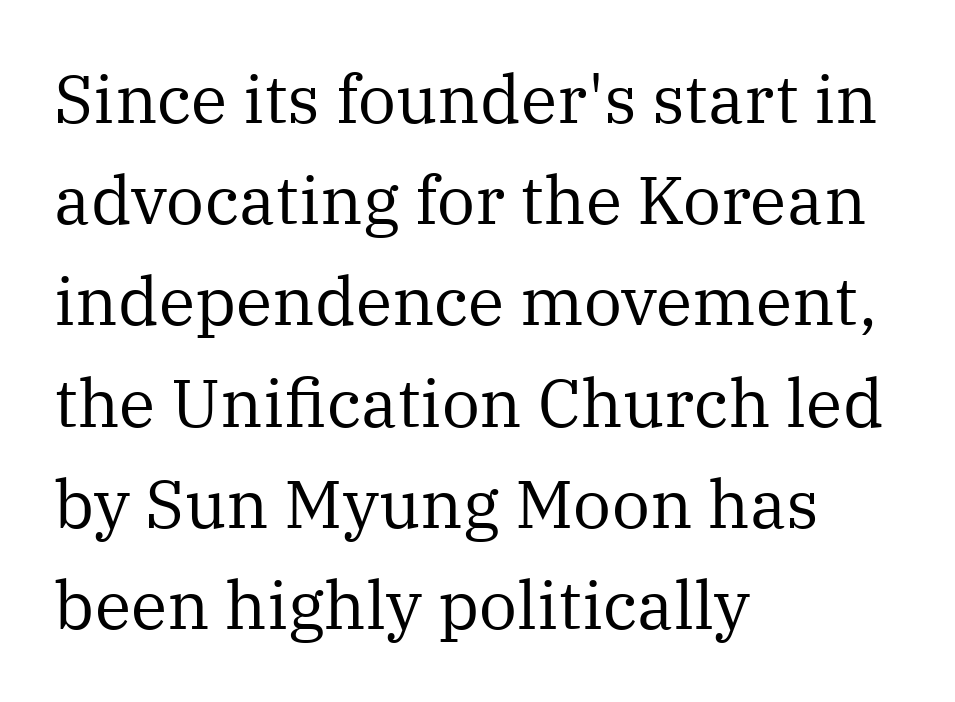
The passage shown is typed in a proportional face where columns would drift. The letters look calm and open, with moderate or lighter stems. Does the type have serifs? Yes, each stem ends in a small foot. A roman cut, with each character standing at attention. Underline: absent. Look at the tracking — it's just the regular setting, nothing added.
